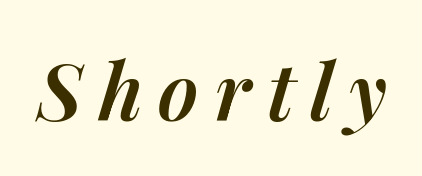
Q: Is the text bold? A: Semi-bold.
Q: Is the text italic (slanted)? A: Yes, it leans right by about 14 degrees.
Q: Is the text underlined? A: No.
Q: Is the spacing between letters normal or unusually wide? A: Unusually wide.
Q: Width (condensed, normal, or wide)? A: Normal.
Q: Stroke contrast? A: Medium.
Q: x-height? A: Medium.
Q: Monospaced? A: No.
